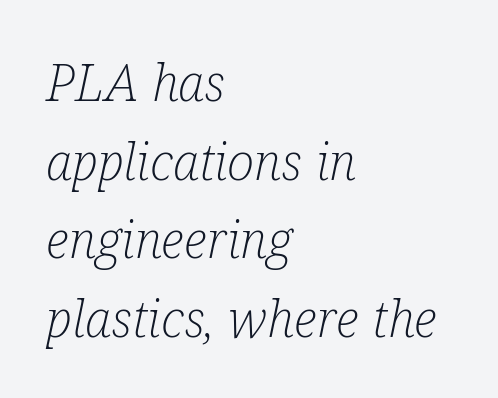
{"serif": "yes", "italic": "yes", "lean": "right", "slant_degrees": 12, "bold": "no", "weight": "light", "width": "condensed", "stroke_contrast": "low", "x_height": "medium", "monospaced": "no", "underline": "no", "align": "left", "line_spacing": "normal", "line_spacing_ratio": 1.54, "letter_spacing": "normal", "letter_spacing_em": 0.0, "glyph_px": 51}
